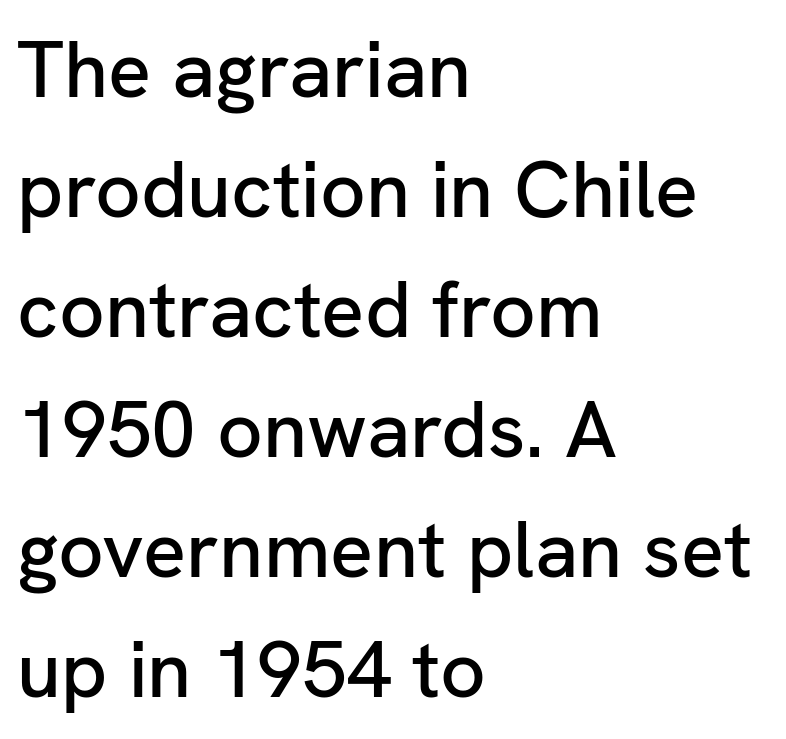
To sum up the face: it is a sans, with no serifs. Plain, unruled lines of type. The rows are spaced the way most documents space them. The letters stand straight up with perfectly vertical stems. A student would call this left alignment; a typographer would say flush left, rag right. Here the glyphs are tracked normally, forming tight word shapes.
